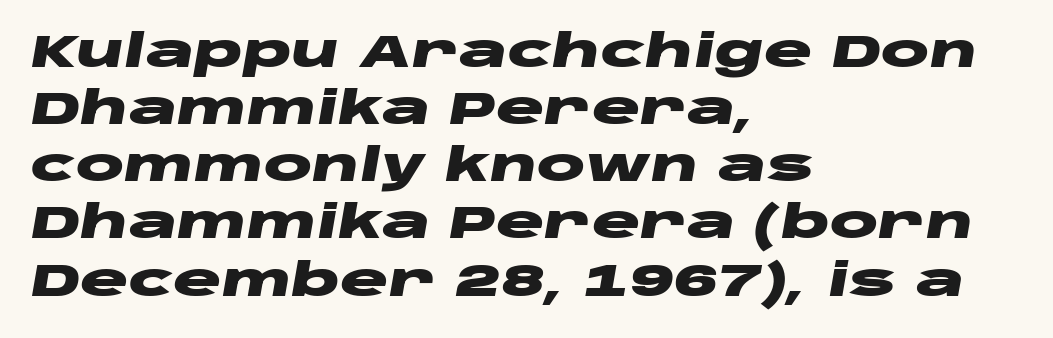
Standard letterfit; no display-style spreading of the glyphs. The baseline area is clear. The rendering uses natural spacing where letterforms have individual widths. The setting favours the left margin, as ordinary paragraphs usually do.
